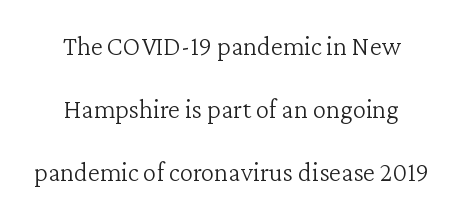
{"italic": "no", "bold": "no", "underline": "no", "align": "center", "line_spacing": "loose", "line_spacing_ratio": 2.34, "letter_spacing": "normal", "letter_spacing_em": 0.0, "glyph_px": 27}
